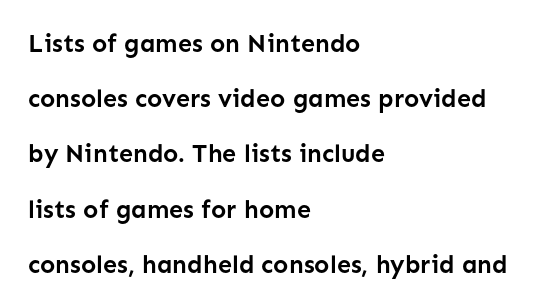
The image shows 25 px bold type, upright; set left-aligned, loose line spacing (2.21x), normal letter spacing, not underlined.
